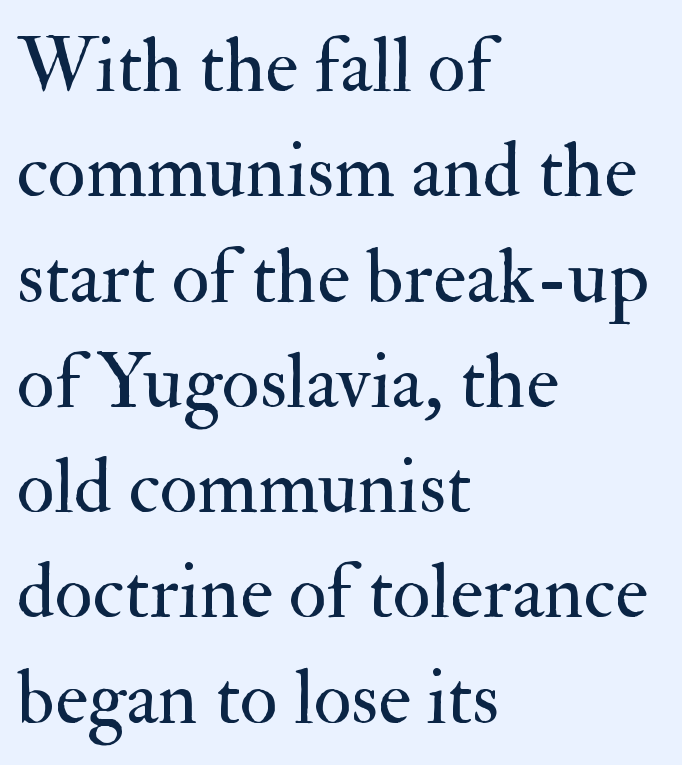
When letters stand straight like this, we call the style roman or upright. Think standard paragraph weight, or any step lighter than that. The passage shown stacks its lines at a standard gap. A typesetter would call this zero additional tracking. Is this a fixed-width face? No — the glyphs have proportional, varying widths.
